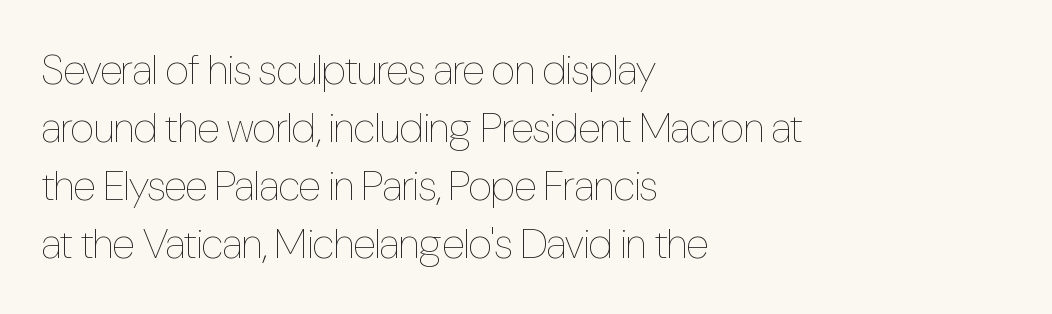
Q: Is the text bold? A: No.
Q: Is the text italic (slanted)? A: No, it is upright.
Q: Is the text underlined? A: No.
Q: How is the paragraph aligned? A: Left-aligned.
Q: Is the spacing between letters normal or unusually wide? A: Normal.
Q: Is the spacing between lines tight, normal or loose? A: Normal.
Q: Width (condensed, normal, or wide)? A: Condensed.
Q: Stroke contrast? A: Low.
Q: x-height? A: Medium.
Q: Monospaced? A: No.
